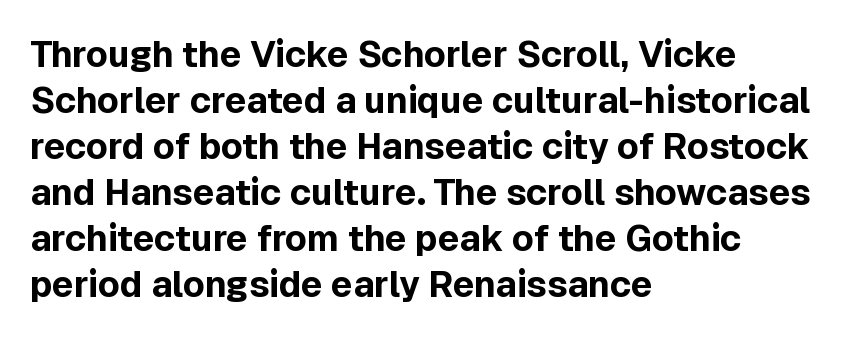
Q: Is the text bold? A: Yes.
Q: Is the text italic (slanted)? A: No, it is upright.
Q: Is the typeface a serif or a sans-serif typeface? A: Sans-serif.
Q: Is the text underlined? A: No.
Q: How is the paragraph aligned? A: Left-aligned.
Q: Is the spacing between letters normal or unusually wide? A: Normal.
Q: Is the spacing between lines tight, normal or loose? A: Normal.
Q: Width (condensed, normal, or wide)? A: Normal.
Q: x-height? A: Medium.
Q: Monospaced? A: No.
